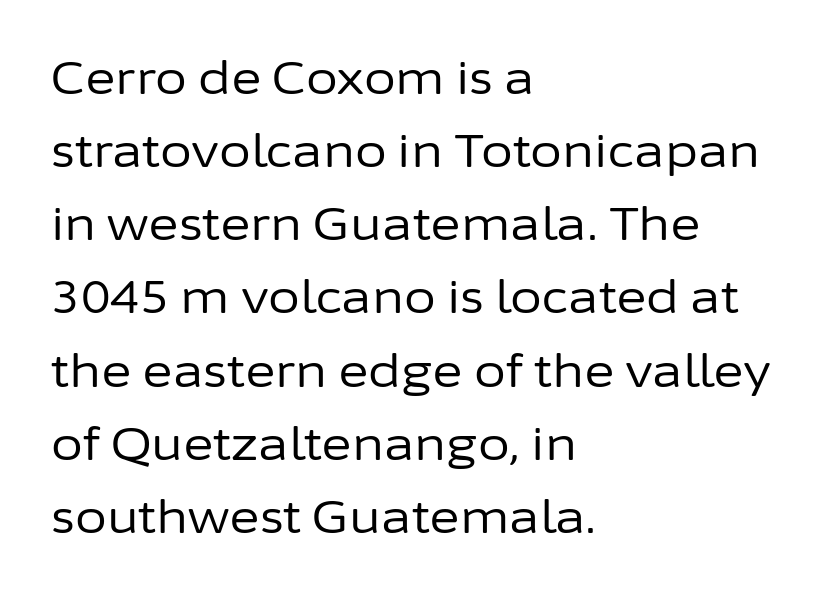
The image shows 46 px regular-weight sans-serif type, upright; set left-aligned, normal line spacing (1.59x), normal letter spacing, not underlined; low stroke contrast and a medium x-height.
